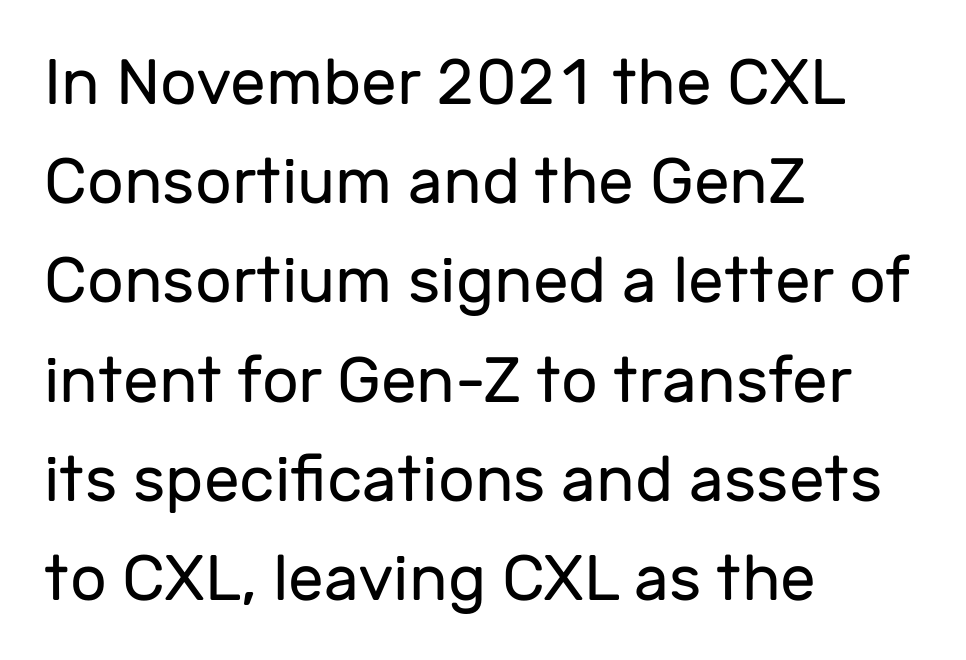
Q: Is the text bold? A: No.
Q: Is the text italic (slanted)? A: No, it is upright.
Q: Is the typeface a serif or a sans-serif typeface? A: Sans-serif.
Q: Is the text underlined? A: No.
Q: How is the paragraph aligned? A: Left-aligned.
Q: Is the spacing between letters normal or unusually wide? A: Normal.
Q: Is the spacing between lines tight, normal or loose? A: Normal.
Q: Width (condensed, normal, or wide)? A: Normal.
Q: Stroke contrast? A: Low.
Q: x-height? A: Medium.
Q: Monospaced? A: No.
